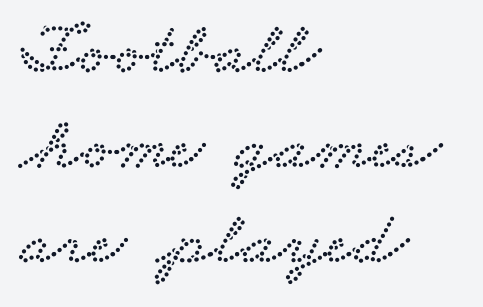
Q: Is the typeface a serif or a sans-serif typeface? A: Serif.
Q: Is the text underlined? A: No.
Q: How is the paragraph aligned? A: Left-aligned.
Q: Is the spacing between letters normal or unusually wide? A: Normal.
Q: Is the spacing between lines tight, normal or loose? A: Normal.
Q: Width (condensed, normal, or wide)? A: Wide.
Q: Stroke contrast? A: Low.
Q: x-height? A: Small.
Q: Monospaced? A: No.
